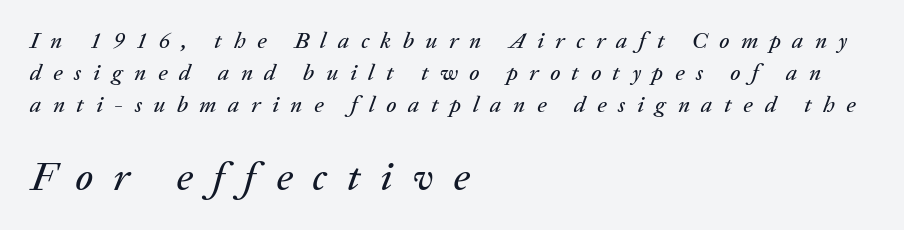
Q: Is the text italic (slanted)? A: Yes, it leans right by about 20 degrees.
Q: Is the text underlined? A: No.
Q: How is the paragraph aligned? A: Left-aligned.
Q: Is the spacing between letters normal or unusually wide? A: Unusually wide.
Q: Is the spacing between lines tight, normal or loose? A: Normal.
Q: Which block of text is set in a larger size, the first (top) or the second (bottom)? A: The second (bottom) one.
Q: Width (condensed, normal, or wide)? A: Normal.
Q: Stroke contrast? A: Low.
Q: x-height? A: Medium.
Q: Monospaced? A: No.
